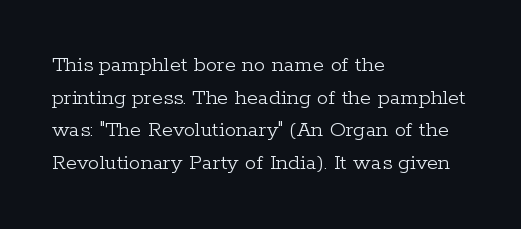
The image shows 23 px text type, upright; set left-aligned, normal line spacing (1.42x), normal letter spacing, not underlined.
